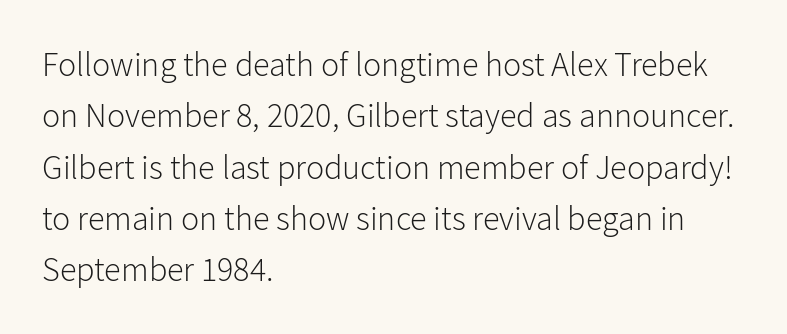
{"serif": "no", "italic": "no", "bold": "no", "weight": "light", "width": "normal", "stroke_contrast": "low", "x_height": "medium", "monospaced": "no", "underline": "no", "align": "left", "line_spacing": "normal", "line_spacing_ratio": 1.51, "letter_spacing": "normal", "letter_spacing_em": 0.0, "glyph_px": 34}
